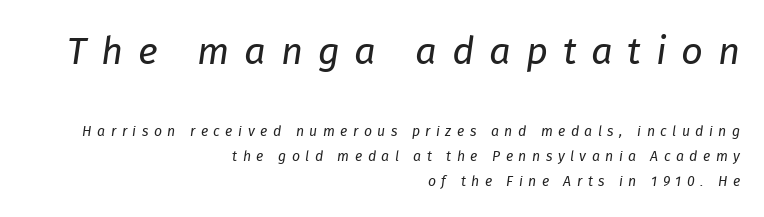
Q: Is the text bold? A: No.
Q: Is the text italic (slanted)? A: Yes, it leans right by about 8 degrees.
Q: Is the text underlined? A: No.
Q: How is the paragraph aligned? A: Right-aligned.
Q: Is the spacing between letters normal or unusually wide? A: Unusually wide.
Q: Which block of text is set in a larger size, the first (top) or the second (bottom)? A: The first (top) one.
Q: Width (condensed, normal, or wide)? A: Normal.
Q: Stroke contrast? A: Low.
Q: x-height? A: Medium.
Q: Monospaced? A: No.
